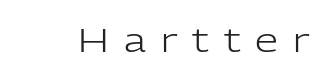
The image shows 33 px light sans-serif type, upright; set unusually wide letter spacing (+0.45 em), not underlined; low stroke contrast and a medium x-height.
